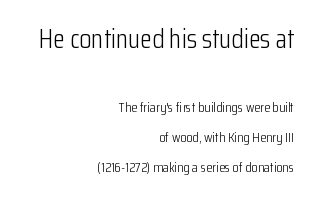
The image shows 27 px text type, upright; set right-aligned, loose line spacing (2.14x), normal letter spacing, not underlined; the first (top) block is 1.93x larger.
